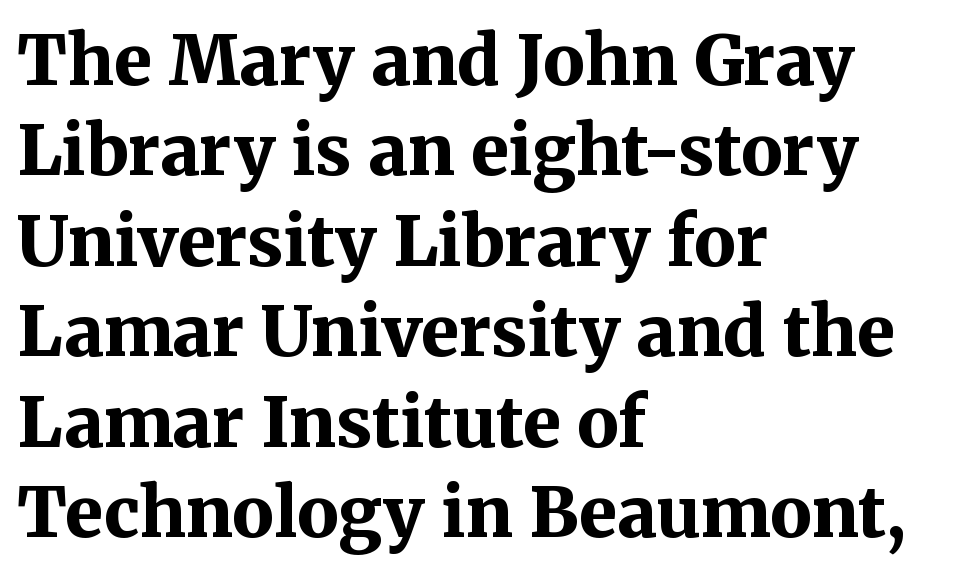
Posture: straight, roman, zero tilt. Bare-footed words on every line. This rendering leaves character spacing at its baseline value. Emphasis by weight is at full strength: bold. The block of text has a typical density, with ordinary space between rows.
